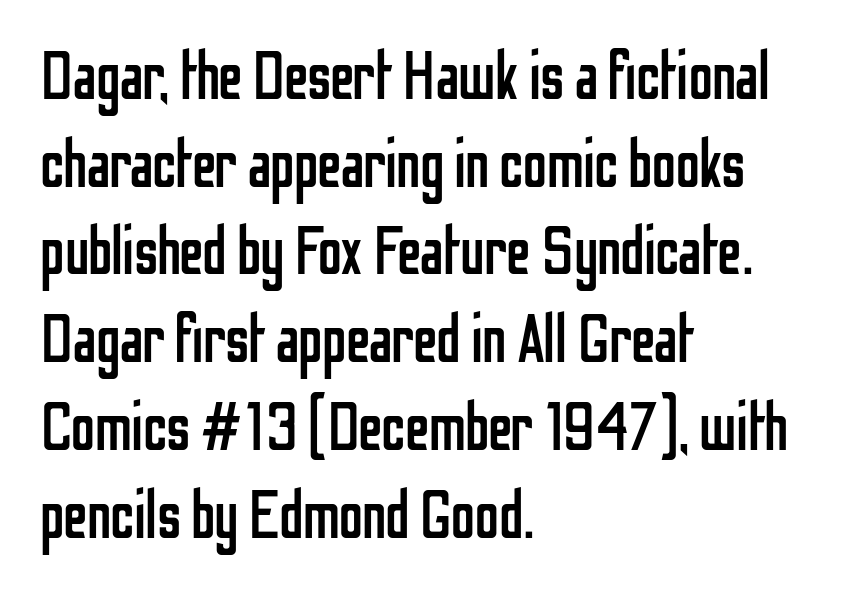
The image shows 68 px regular-weight, condensed sans-serif type, upright; set left-aligned, normal line spacing (1.29x), normal letter spacing, not underlined; low stroke contrast and a medium x-height.
